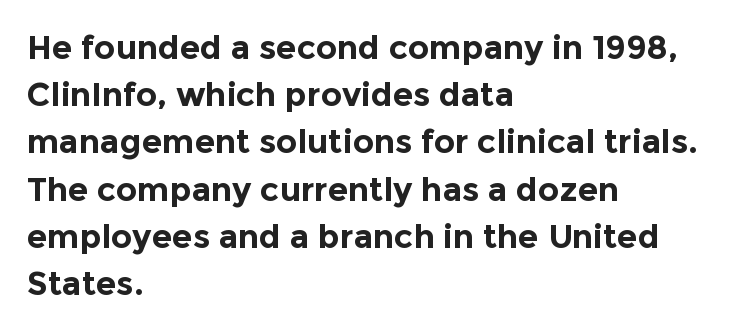
{"serif": "no", "italic": "no", "bold": "yes", "weight": "bold", "width": "normal", "x_height": "medium", "monospaced": "no", "underline": "no", "align": "left", "line_spacing": "normal", "line_spacing_ratio": 1.43, "letter_spacing": "normal", "letter_spacing_em": 0.0, "glyph_px": 33}
